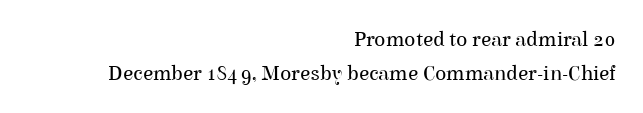
The image shows 21 px text type, upright; set right-aligned, normal line spacing (1.61x), normal letter spacing, not underlined.
